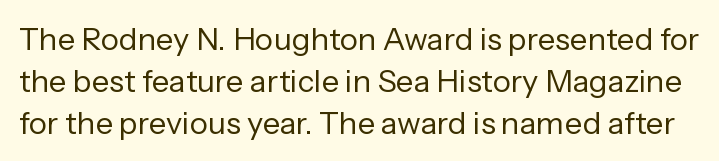
The image shows 31 px regular-weight sans-serif type, upright; set normal line spacing (1.35x), normal letter spacing, not underlined; low stroke contrast and a medium x-height.
